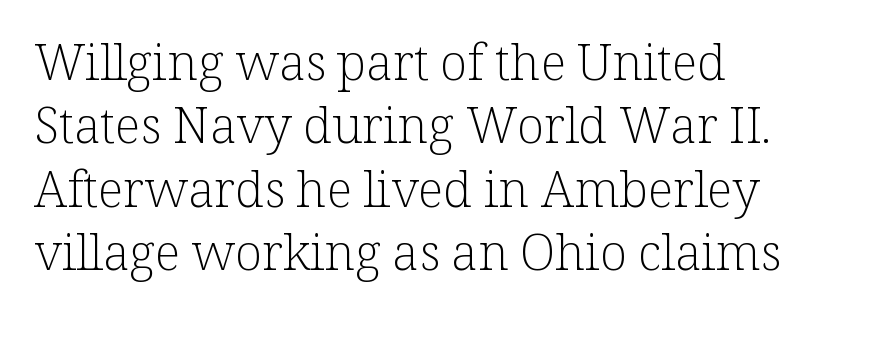
Q: Is the text bold? A: No.
Q: Is the text italic (slanted)? A: No, it is upright.
Q: Is the typeface a serif or a sans-serif typeface? A: Serif.
Q: Is the text underlined? A: No.
Q: How is the paragraph aligned? A: Left-aligned.
Q: Is the spacing between letters normal or unusually wide? A: Normal.
Q: Is the spacing between lines tight, normal or loose? A: Normal.
Q: Width (condensed, normal, or wide)? A: Normal.
Q: Stroke contrast? A: Low.
Q: x-height? A: Medium.
Q: Monospaced? A: No.
